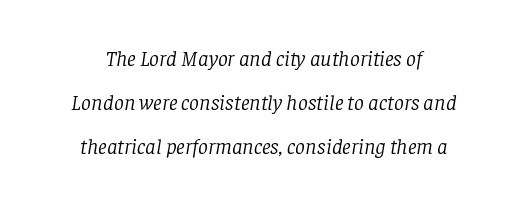
Does the copy run flush right? No — it is centered line by line. Descenders are the only things crossing below the line. Letter spacing: default. Weight: in the light-to-regular range.
